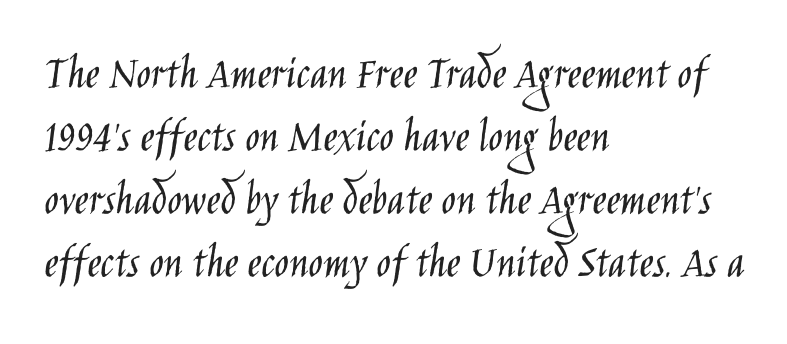
Q: Is the text bold? A: No.
Q: Is the text italic (slanted)? A: Yes.
Q: Is the typeface a serif or a sans-serif typeface? A: Sans-serif.
Q: Is the text underlined? A: No.
Q: How is the paragraph aligned? A: Left-aligned.
Q: Is the spacing between letters normal or unusually wide? A: Normal.
Q: Is the spacing between lines tight, normal or loose? A: Normal.
Q: Width (condensed, normal, or wide)? A: Condensed.
Q: Stroke contrast? A: Low.
Q: x-height? A: Large.
Q: Monospaced? A: No.
